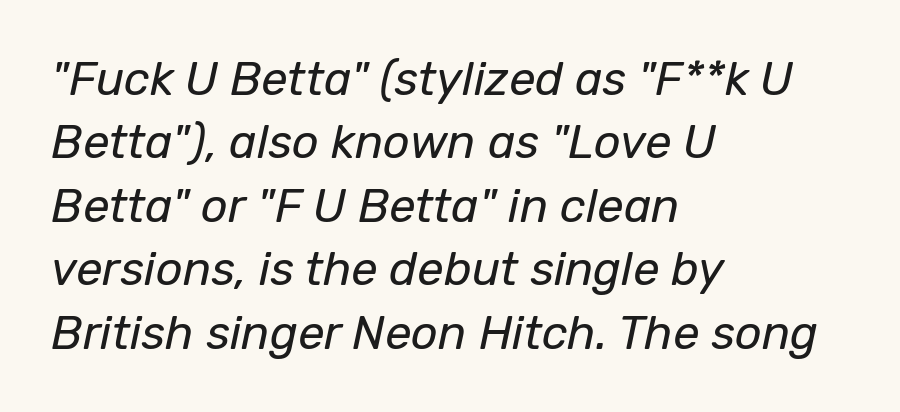
{"italic": "yes", "lean": "right", "slant_degrees": 12, "bold": "no", "weight": "regular", "width": "normal", "stroke_contrast": "low", "x_height": "medium", "monospaced": "no", "underline": "no", "align": "left", "line_spacing": "normal", "line_spacing_ratio": 1.35, "letter_spacing": "normal", "letter_spacing_em": 0.0, "glyph_px": 47}
